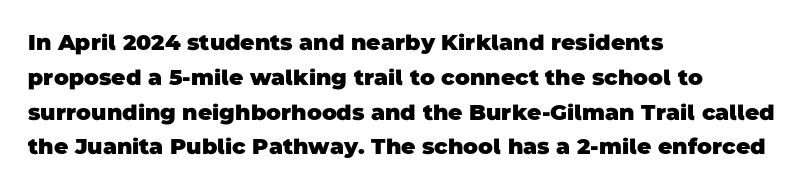
The image shows 22 px bold type; set left-aligned, normal line spacing (1.58x), normal letter spacing, not underlined.
